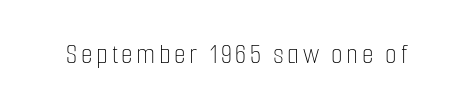
Looks like regular typesetting: each glyph gets only the width it needs. You can tell it's not italic because the verticals are truly vertical. The passage shown is not underscored anywhere. Weight: regular or lighter.
